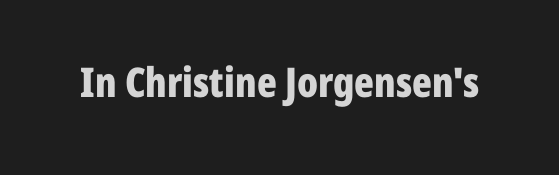
This rendering leaves character spacing at its baseline value. In terms of posture, this sample is upright. Grotesque or geometric, the face here clearly has no serifs. Heavy-handed strokes throughout: this text is bold. Think of a printed novel: that variable character pitch is what you see here. This rendering features lettering with no underline.
